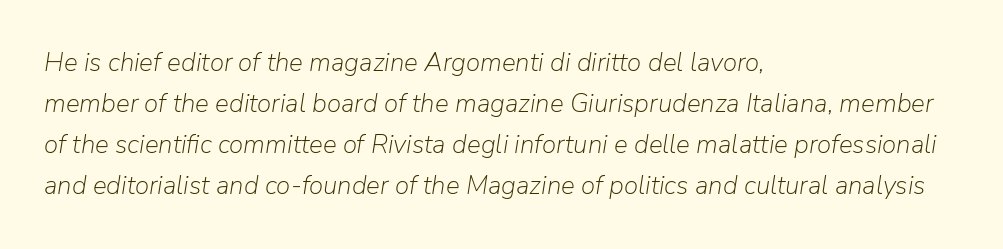
Q: Is the text bold? A: No.
Q: Is the text italic (slanted)? A: Yes, it leans right by about 9 degrees.
Q: Is the text underlined? A: No.
Q: How is the paragraph aligned? A: Left-aligned.
Q: Is the spacing between letters normal or unusually wide? A: Normal.
Q: Is the spacing between lines tight, normal or loose? A: Normal.
